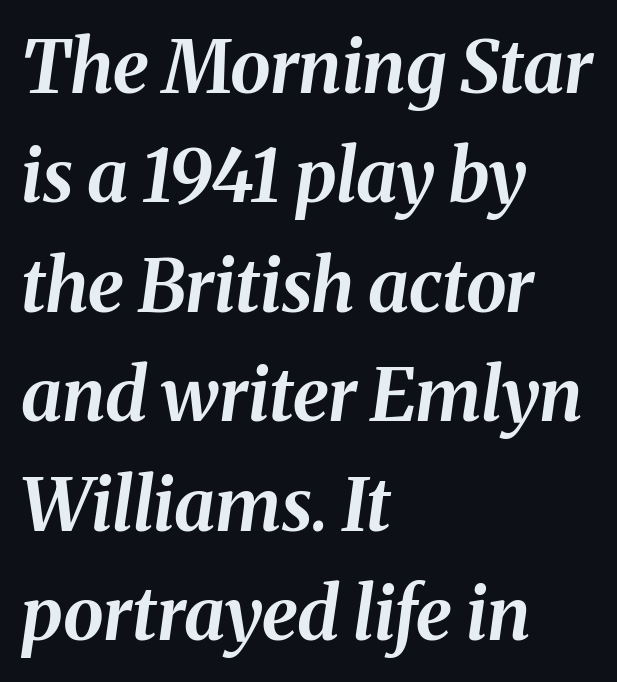
{"italic": "yes", "lean": "right", "slant_degrees": 8, "bold": "yes", "weight": "bold", "width": "normal", "stroke_contrast": "medium", "x_height": "medium", "monospaced": "no", "underline": "no", "align": "left", "line_spacing": "normal", "line_spacing_ratio": 1.5, "letter_spacing": "normal", "letter_spacing_em": 0.0, "glyph_px": 73}
